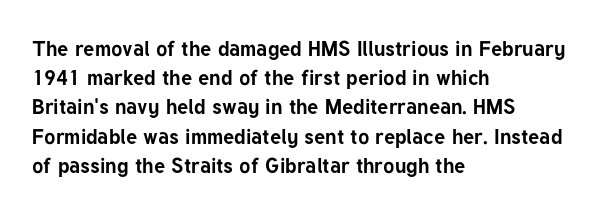
{"italic": "no", "bold": "yes", "underline": "no", "align": "left", "line_spacing": "normal", "line_spacing_ratio": 1.39, "letter_spacing": "normal", "letter_spacing_em": 0.0, "glyph_px": 21}
